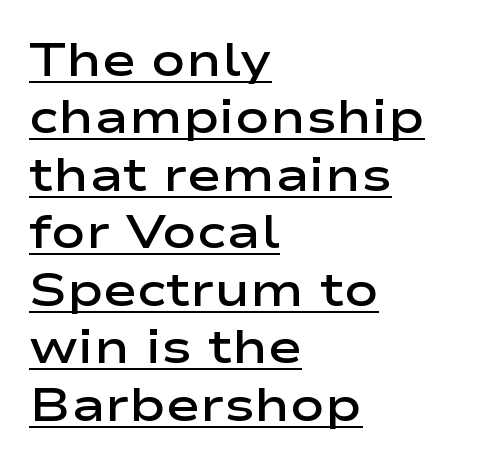
The image shows 46 px semibold, wide sans-serif type, upright; set left-aligned, normal line spacing (1.25x), normal letter spacing, underlined; low stroke contrast and a medium x-height.
